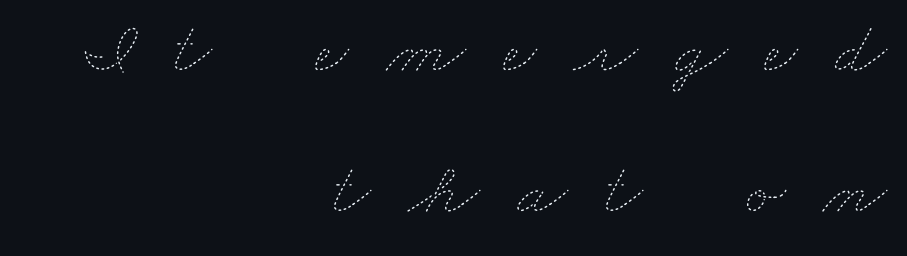
This reads as an unemphasized weight, regular at the heaviest. How would I describe the line gaps? Wide and relaxed. The glyphs are unaccompanied by any horizontal stroke below them. Character widths vary here, with narrow letters taking less room than wide ones. Line ends are locked; line starts wander. The tracking reads as deliberately expanded to a designer's eye.
